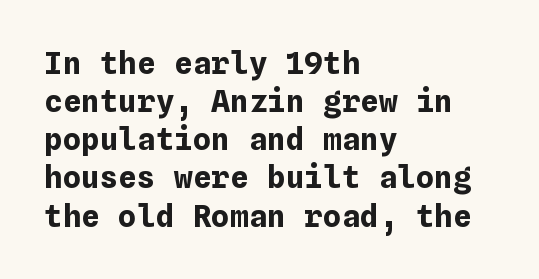
You can tell it's not italic because the verticals are truly vertical. These lines stack with their left ends in a neat column. Strong, thick strokes mark this as bold type. Each row of text sits above clean, open space.
